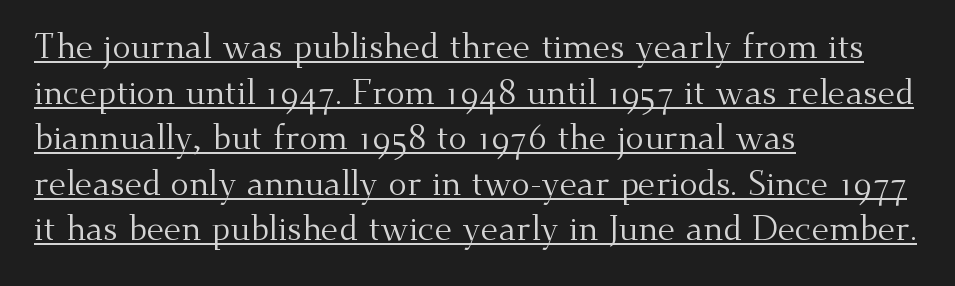
{"serif": "yes", "italic": "no", "bold": "no", "weight": "regular", "width": "normal", "stroke_contrast": "medium", "x_height": "small", "monospaced": "no", "underline": "yes", "align": "left", "line_spacing": "normal", "line_spacing_ratio": 1.34, "letter_spacing": "normal", "letter_spacing_em": 0.0, "glyph_px": 34}
